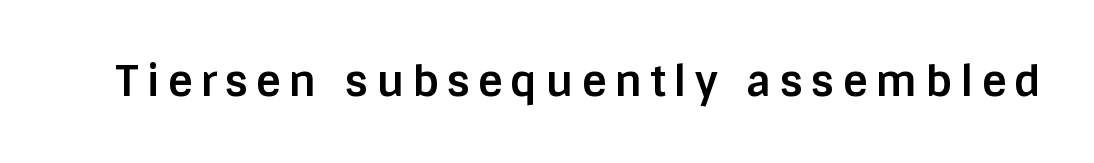
{"serif": "no", "italic": "no", "bold": "yes", "weight": "bold", "width": "normal", "stroke_contrast": "low", "x_height": "large", "monospaced": "no", "underline": "no", "letter_spacing": "wide", "letter_spacing_em": 0.2, "glyph_px": 42}
